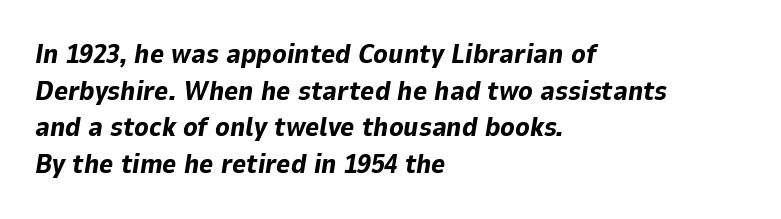
{"italic": "yes", "lean": "right", "slant_degrees": 9, "bold": "yes", "underline": "no", "align": "left", "line_spacing": "normal", "line_spacing_ratio": 1.36, "letter_spacing": "normal", "letter_spacing_em": 0.0, "glyph_px": 27}
